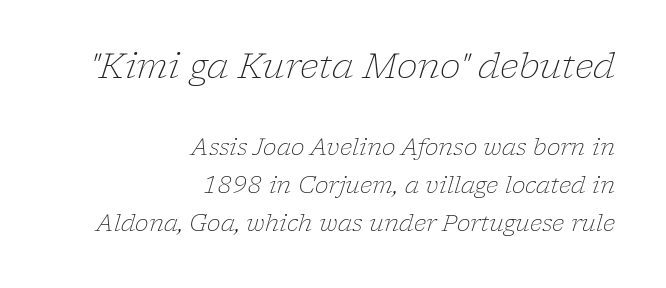
Q: Is the text bold? A: No.
Q: Is the text italic (slanted)? A: Yes, it leans right by about 17 degrees.
Q: Is the typeface a serif or a sans-serif typeface? A: Serif.
Q: Is the text underlined? A: No.
Q: How is the paragraph aligned? A: Right-aligned.
Q: Is the spacing between letters normal or unusually wide? A: Normal.
Q: Is the spacing between lines tight, normal or loose? A: Normal.
Q: Which block of text is set in a larger size, the first (top) or the second (bottom)? A: The first (top) one.
Q: Width (condensed, normal, or wide)? A: Normal.
Q: Stroke contrast? A: Low.
Q: x-height? A: Medium.
Q: Monospaced? A: No.
